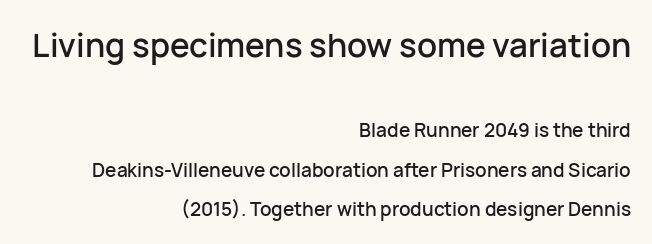
{"serif": "no", "italic": "no", "width": "normal", "stroke_contrast": "low", "x_height": "medium", "monospaced": "no", "underline": "no", "align": "right", "line_spacing": "loose", "line_spacing_ratio": 2.08, "letter_spacing": "normal", "letter_spacing_em": 0.0, "larger_block": "first", "size_ratio": 1.74, "glyph_px": 33}
